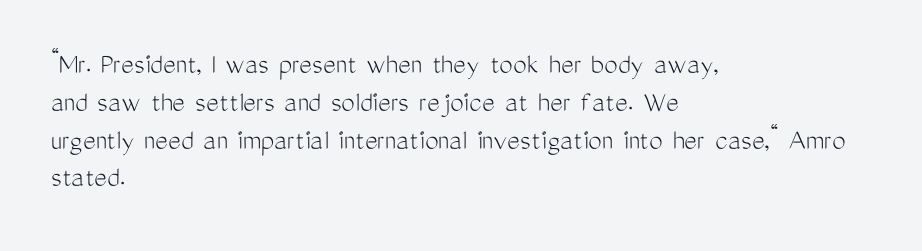
Q: Is the text bold? A: No.
Q: Is the text italic (slanted)? A: No, it is upright.
Q: Is the typeface a serif or a sans-serif typeface? A: Sans-serif.
Q: Is the text underlined? A: No.
Q: How is the paragraph aligned? A: Left-aligned.
Q: Is the spacing between letters normal or unusually wide? A: Normal.
Q: Is the spacing between lines tight, normal or loose? A: Normal.
Q: Width (condensed, normal, or wide)? A: Condensed.
Q: Stroke contrast? A: Medium.
Q: x-height? A: Medium.
Q: Monospaced? A: No.
